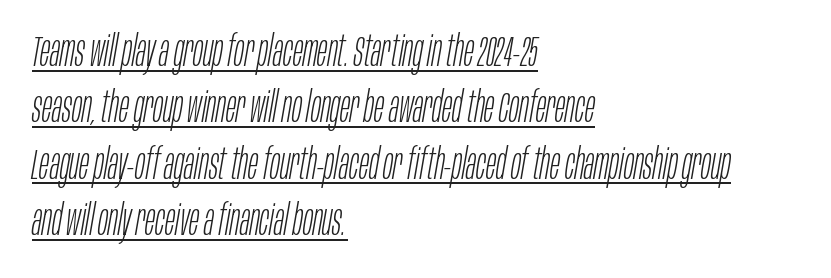
{"italic": "yes", "lean": "right", "slant_degrees": 10, "bold": "no", "weight": "light", "width": "condensed", "stroke_contrast": "low", "x_height": "large", "monospaced": "no", "underline": "yes", "align": "left", "line_spacing": "normal", "line_spacing_ratio": 1.34, "letter_spacing": "normal", "letter_spacing_em": 0.0, "glyph_px": 42}
